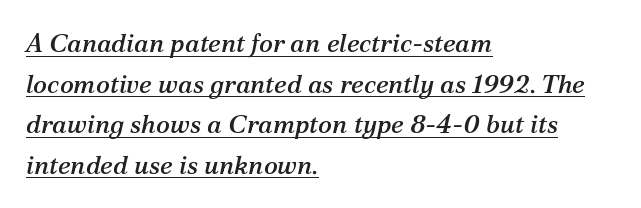
Posture: slanted. A rule runs beneath these lines of type. Quick note: interline space is typical. Look at the tracking — it's just the regular setting, nothing added. Leftover space on each line is placed entirely after the last word.
